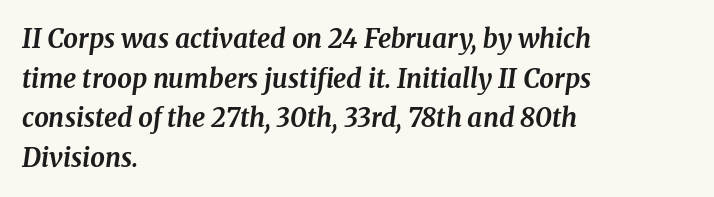
{"italic": "yes", "lean": "right", "slant_degrees": 8, "bold": "yes", "underline": "no", "align": "left", "line_spacing": "normal", "line_spacing_ratio": 1.52, "letter_spacing": "normal", "letter_spacing_em": 0.0, "glyph_px": 26}
